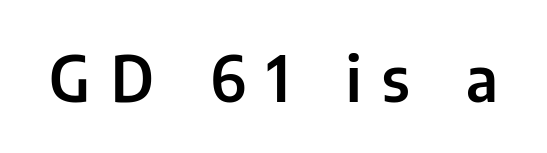
{"serif": "no", "italic": "no", "width": "condensed", "stroke_contrast": "low", "x_height": "medium", "monospaced": "no", "underline": "no", "letter_spacing": "wide", "letter_spacing_em": 0.33, "glyph_px": 63}
